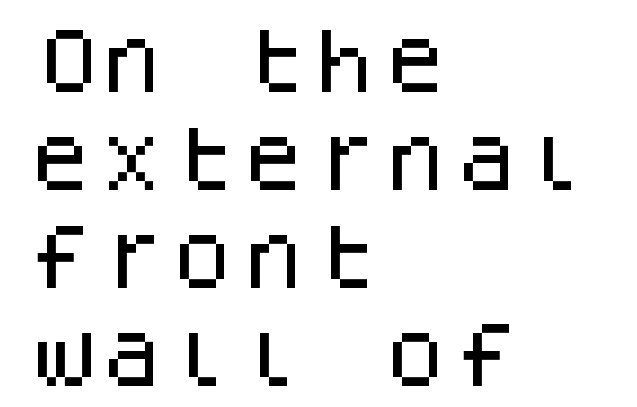
{"serif": "no", "italic": "no", "width": "normal", "stroke_contrast": "low", "x_height": "large", "monospaced": "yes", "underline": "no", "align": "left", "line_spacing": "normal", "line_spacing_ratio": 1.38, "letter_spacing": "normal", "letter_spacing_em": 0.0, "glyph_px": 71}
